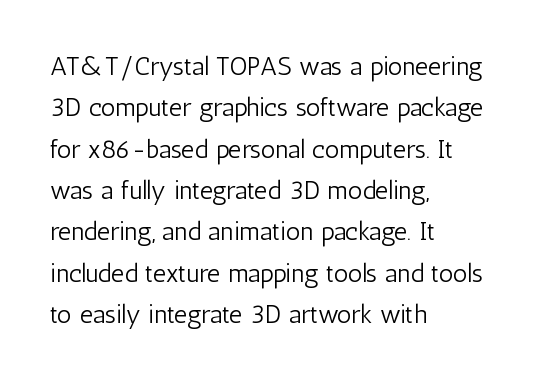
The image shows 26 px text type, upright; set left-aligned, normal line spacing (1.59x), normal letter spacing, not underlined.
